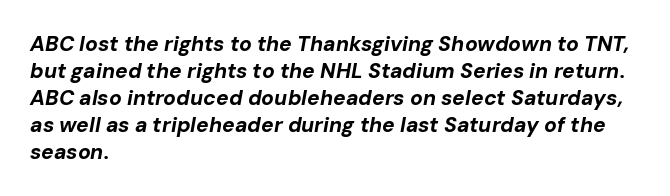
The image shows 21 px bold type, italic (leaning right); set left-aligned, normal line spacing (1.28x), normal letter spacing, not underlined.
